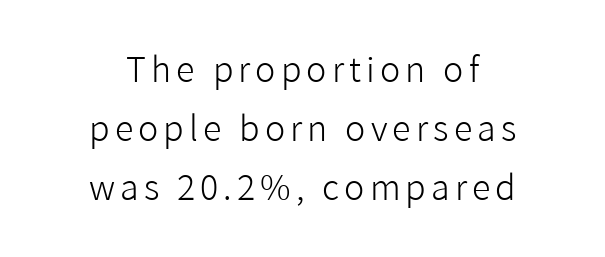
Rule under the text: the space is simply empty. Varying glyph widths throughout — classic text-font behaviour. The weight would be labelled regular, book, light, or lighter still. Check where the strokes stop: nothing finishes them off — pure sans. The letters stand straight up with perfectly vertical stems.
